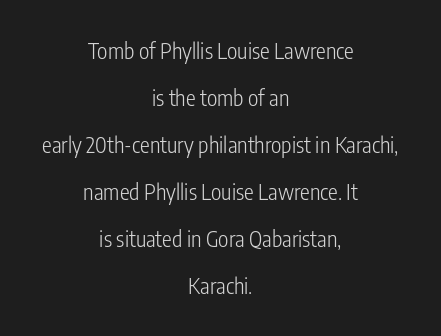
Inter-character spacing is left at the font's built-in metrics. Does the lettering tilt? It doesn't — this is upright. Horizontally, the lines are justified to the midpoint only. Ink coverage per letter is moderate at most. Horizontal bands of white between lines are thick stripes.
